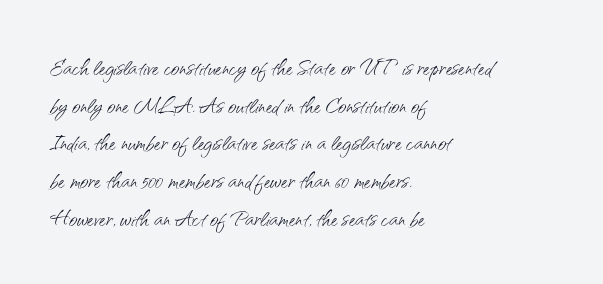
The image shows 29 px light sans-serif type; set left-aligned, normal line spacing (1.3x), normal letter spacing, not underlined; medium stroke contrast and a small x-height.
